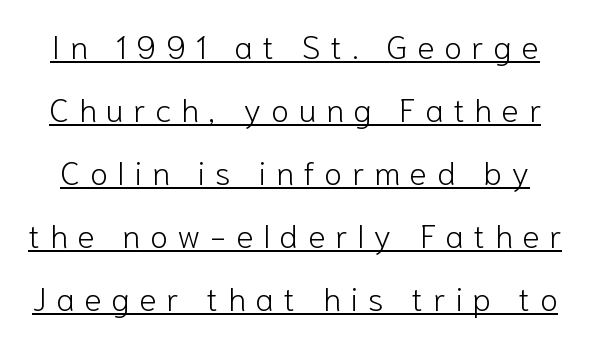
{"serif": "no", "italic": "no", "bold": "no", "weight": "light", "width": "normal", "stroke_contrast": "low", "x_height": "medium", "monospaced": "no", "underline": "yes", "line_spacing": "loose", "line_spacing_ratio": 1.91, "letter_spacing": "wide", "letter_spacing_em": 0.29, "glyph_px": 33}
